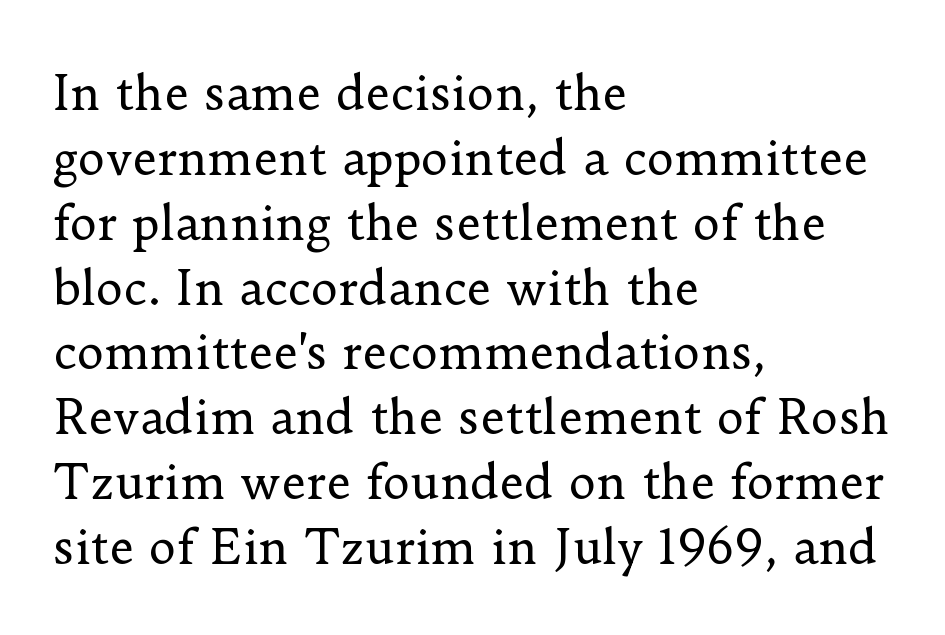
The image shows 47 px regular-weight serif type, upright; set left-aligned, normal line spacing (1.38x), normal letter spacing, not underlined; low stroke contrast and a small x-height.
